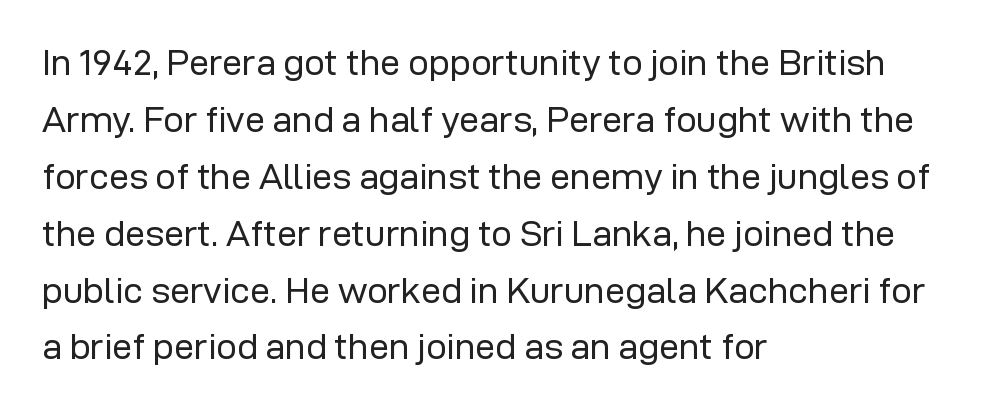
Q: Is the text bold? A: No.
Q: Is the text italic (slanted)? A: No, it is upright.
Q: Is the typeface a serif or a sans-serif typeface? A: Sans-serif.
Q: Is the text underlined? A: No.
Q: How is the paragraph aligned? A: Left-aligned.
Q: Is the spacing between letters normal or unusually wide? A: Normal.
Q: Is the spacing between lines tight, normal or loose? A: Normal.
Q: Width (condensed, normal, or wide)? A: Normal.
Q: Stroke contrast? A: Low.
Q: x-height? A: Medium.
Q: Monospaced? A: No.
